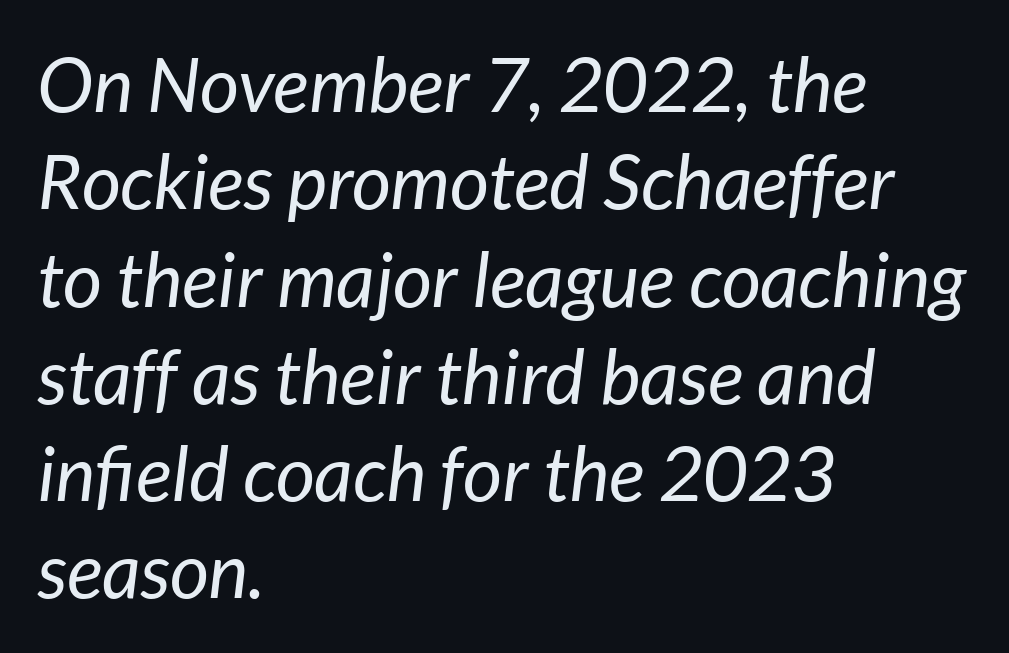
{"italic": "yes", "lean": "right", "slant_degrees": 7, "bold": "no", "weight": "regular", "width": "normal", "stroke_contrast": "low", "x_height": "medium", "monospaced": "no", "underline": "no", "align": "left", "line_spacing": "normal", "line_spacing_ratio": 1.28, "letter_spacing": "normal", "letter_spacing_em": 0.0, "glyph_px": 76}
